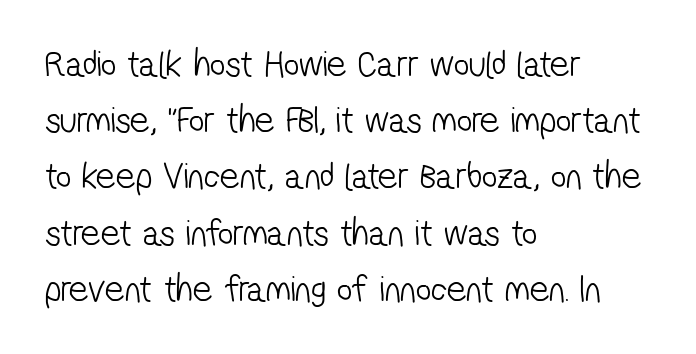
{"serif": "no", "bold": "no", "weight": "light", "width": "condensed", "stroke_contrast": "low", "x_height": "medium", "monospaced": "no", "underline": "no", "align": "left", "line_spacing": "normal", "line_spacing_ratio": 1.48, "letter_spacing": "normal", "letter_spacing_em": 0.0, "glyph_px": 38}
